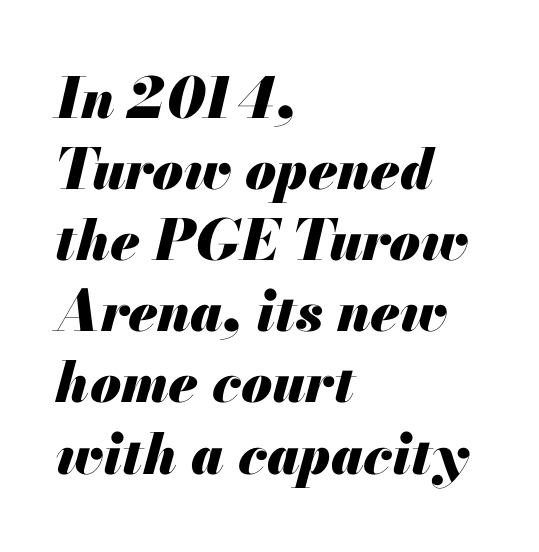
The image shows 56 px heavy type, italic (leaning right); set left-aligned, normal line spacing (1.27x), normal letter spacing, not underlined; medium stroke contrast and a small x-height.
